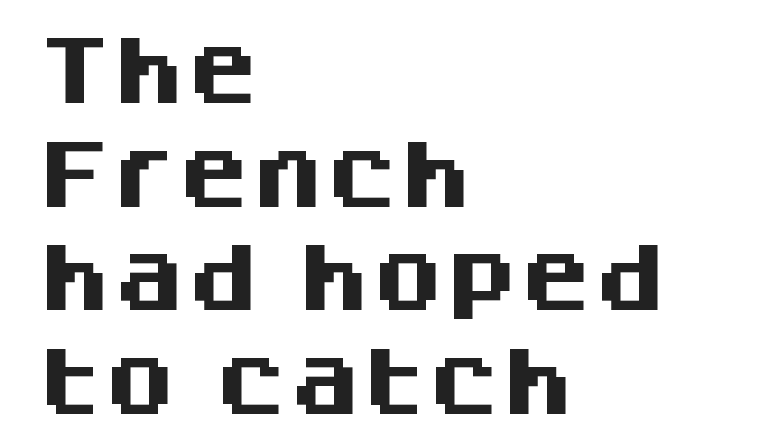
{"serif": "no", "italic": "no", "bold": "yes", "weight": "heavy", "width": "normal", "stroke_contrast": "medium", "x_height": "large", "monospaced": "no", "underline": "no", "align": "left", "line_spacing": "normal", "line_spacing_ratio": 1.4, "letter_spacing": "normal", "letter_spacing_em": 0.0, "glyph_px": 74}
